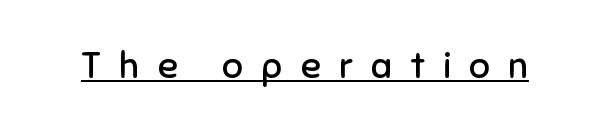
The image shows 37 px regular-weight sans-serif type, upright; set unusually wide letter spacing (+0.49 em), underlined; low stroke contrast and a medium x-height.
